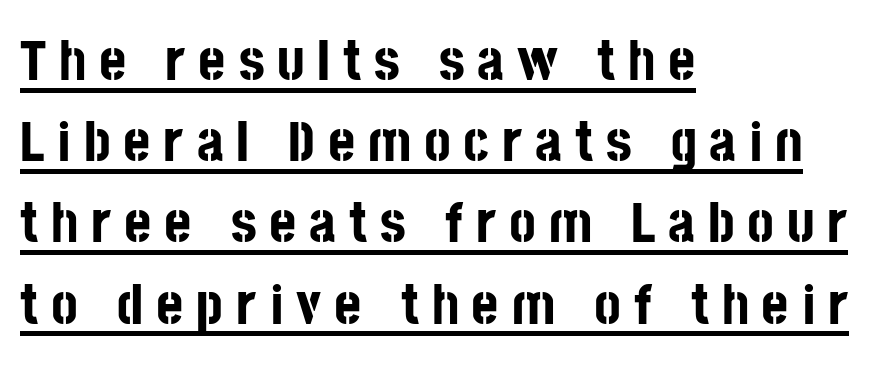
Q: Is the text bold? A: Yes.
Q: Is the text italic (slanted)? A: No, it is upright.
Q: Is the typeface a serif or a sans-serif typeface? A: Sans-serif.
Q: Is the text underlined? A: Yes.
Q: How is the paragraph aligned? A: Left-aligned.
Q: Is the spacing between letters normal or unusually wide? A: Unusually wide.
Q: Is the spacing between lines tight, normal or loose? A: Normal.
Q: Width (condensed, normal, or wide)? A: Condensed.
Q: Stroke contrast? A: Low.
Q: x-height? A: Large.
Q: Monospaced? A: No.
